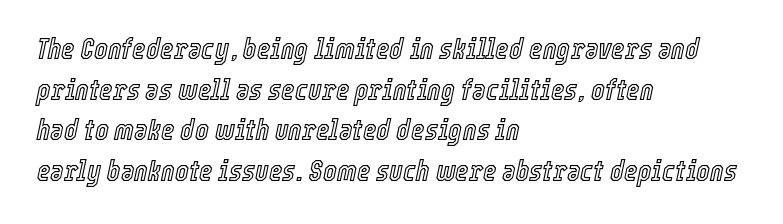
The image shows 29 px condensed type, italic (leaning right); set left-aligned, normal line spacing (1.4x), normal letter spacing, not underlined; a medium x-height.
